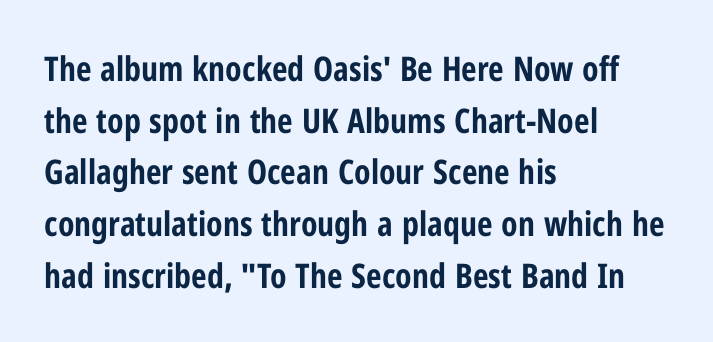
Q: Is the text bold? A: Yes.
Q: Is the text italic (slanted)? A: No, it is upright.
Q: Is the typeface a serif or a sans-serif typeface? A: Sans-serif.
Q: Is the text underlined? A: No.
Q: How is the paragraph aligned? A: Left-aligned.
Q: Is the spacing between letters normal or unusually wide? A: Normal.
Q: Is the spacing between lines tight, normal or loose? A: Normal.
Q: Width (condensed, normal, or wide)? A: Condensed.
Q: Stroke contrast? A: Low.
Q: x-height? A: Medium.
Q: Monospaced? A: No.
